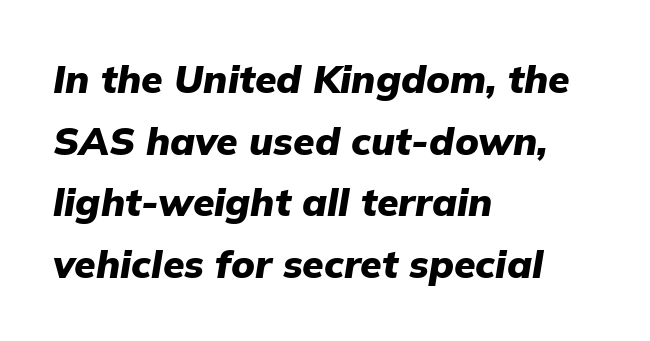
{"italic": "yes", "lean": "right", "slant_degrees": 9, "bold": "yes", "weight": "heavy", "width": "normal", "stroke_contrast": "low", "x_height": "medium", "monospaced": "no", "underline": "no", "align": "left", "line_spacing": "normal", "line_spacing_ratio": 1.58, "letter_spacing": "normal", "letter_spacing_em": 0.0, "glyph_px": 39}
